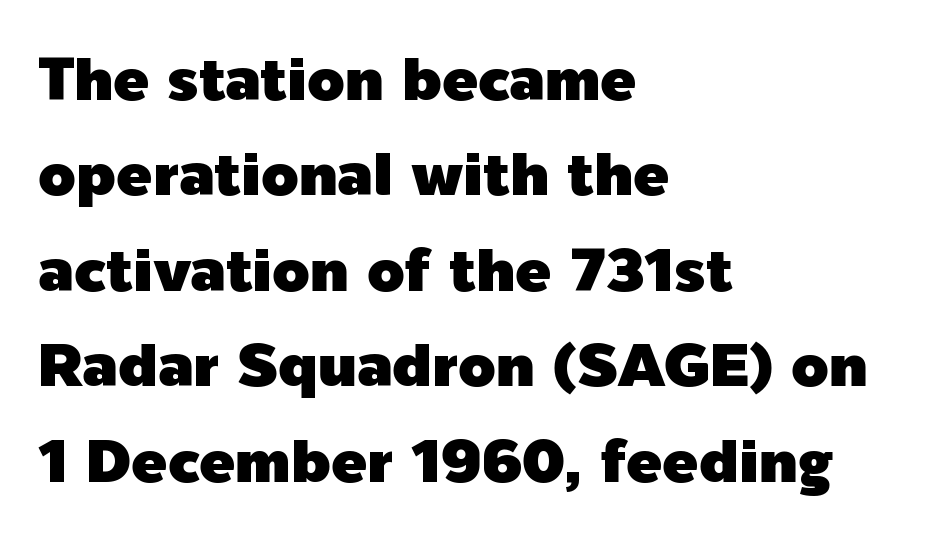
The image shows 60 px sans-serif type, upright; set left-aligned, normal line spacing (1.59x), normal letter spacing, not underlined; a medium x-height.
